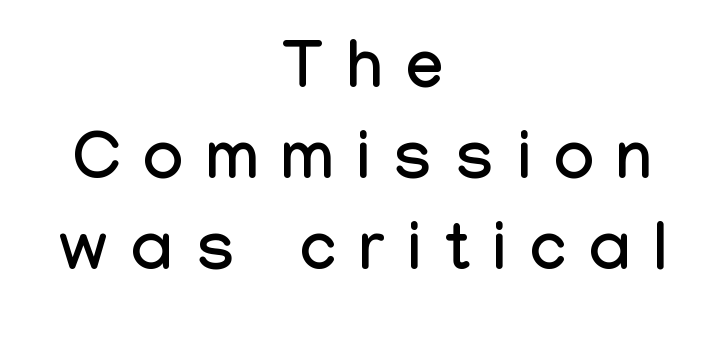
Q: Is the text italic (slanted)? A: No, it is upright.
Q: Is the typeface a serif or a sans-serif typeface? A: Sans-serif.
Q: Is the text underlined? A: No.
Q: How is the paragraph aligned? A: Centered.
Q: Is the spacing between letters normal or unusually wide? A: Unusually wide.
Q: Is the spacing between lines tight, normal or loose? A: Normal.
Q: Width (condensed, normal, or wide)? A: Condensed.
Q: Stroke contrast? A: Low.
Q: x-height? A: Medium.
Q: Monospaced? A: No.
